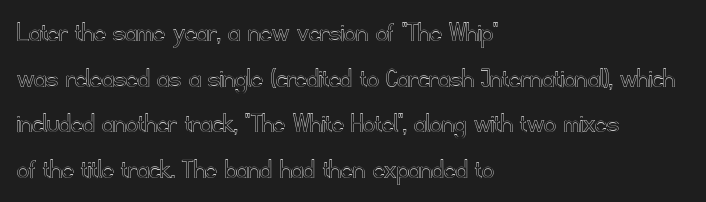
{"italic": "no", "width": "normal", "x_height": "small", "monospaced": "no", "underline": "no", "align": "left", "line_spacing": "normal", "line_spacing_ratio": 1.57, "letter_spacing": "normal", "letter_spacing_em": 0.0, "glyph_px": 29}
